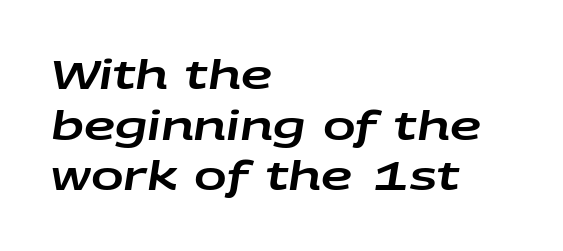
Here the designer chose a conventional face with non-uniform glyph widths. Tracking value appears to be zero — textbook default spacing. Vertical spacing — default. Alignment: flush left. Slant detected: the letters are inclined. Decoration check: the copy has no underline.
